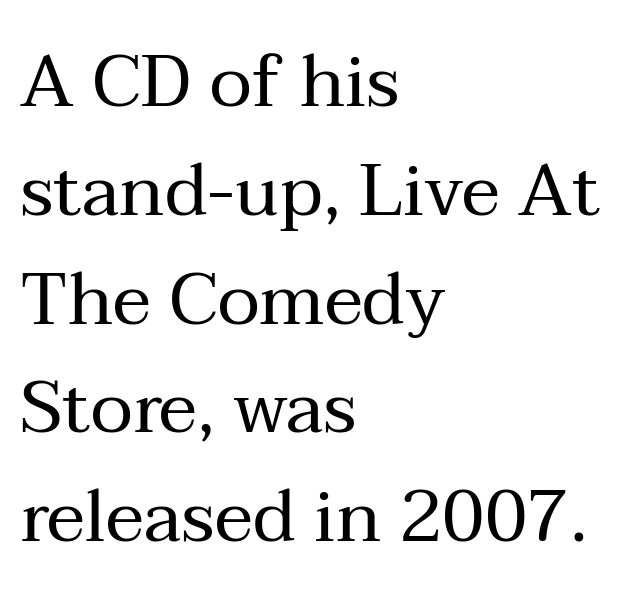
The image shows 73 px regular-weight serif type, upright; set left-aligned, normal line spacing (1.49x), normal letter spacing, not underlined; medium stroke contrast and a medium x-height.
